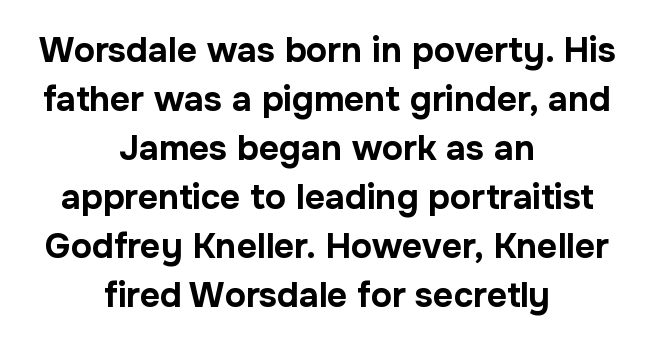
{"serif": "no", "italic": "no", "bold": "yes", "weight": "bold", "width": "normal", "stroke_contrast": "low", "x_height": "medium", "monospaced": "no", "underline": "no", "align": "center", "line_spacing": "normal", "line_spacing_ratio": 1.4, "letter_spacing": "normal", "letter_spacing_em": 0.0, "glyph_px": 35}
